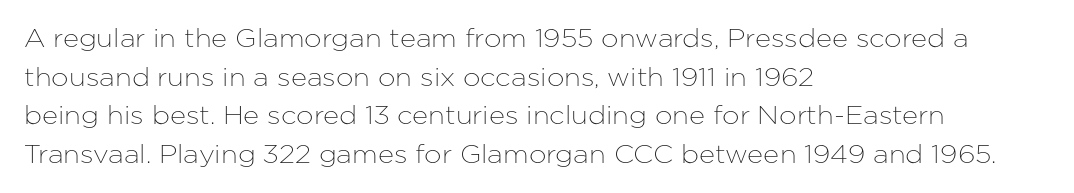
Q: Is the text italic (slanted)? A: No, it is upright.
Q: Is the text underlined? A: No.
Q: How is the paragraph aligned? A: Left-aligned.
Q: Is the spacing between letters normal or unusually wide? A: Normal.
Q: Is the spacing between lines tight, normal or loose? A: Normal.
